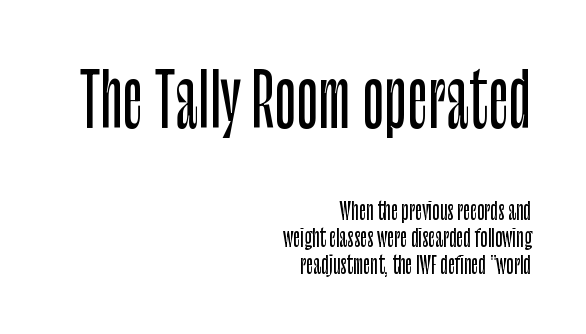
Q: Is the text italic (slanted)? A: No, it is upright.
Q: Is the typeface a serif or a sans-serif typeface? A: Sans-serif.
Q: Is the text underlined? A: No.
Q: How is the paragraph aligned? A: Right-aligned.
Q: Is the spacing between letters normal or unusually wide? A: Normal.
Q: Is the spacing between lines tight, normal or loose? A: Tight.
Q: Which block of text is set in a larger size, the first (top) or the second (bottom)? A: The first (top) one.
Q: Width (condensed, normal, or wide)? A: Condensed.
Q: Stroke contrast? A: Low.
Q: x-height? A: Large.
Q: Monospaced? A: No.
